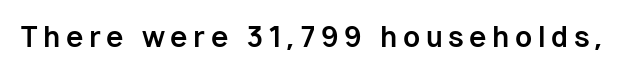
The image shows 28 px bold sans-serif type, upright; set unusually wide letter spacing (+0.2 em), not underlined; low stroke contrast and a medium x-height.
